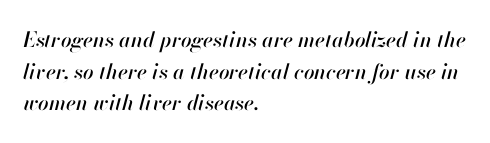
Q: Is the text italic (slanted)? A: Yes, it leans right by about 13 degrees.
Q: Is the text underlined? A: No.
Q: How is the paragraph aligned? A: Left-aligned.
Q: Is the spacing between letters normal or unusually wide? A: Normal.
Q: Is the spacing between lines tight, normal or loose? A: Normal.
